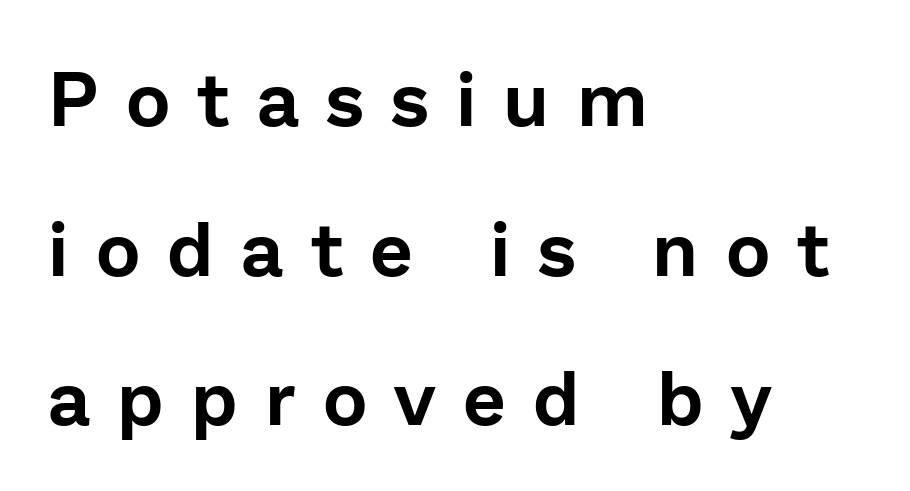
The string is rendered with underlining switched off. A great deal of white space separates one row of letters from the next. The passage shown is typed in a proportional face where columns would drift. Examine the stroke ends and you'll find no serifs. All the whitespace from short lines collects on the right. Someone cranked the tracking dial way up on this one.
